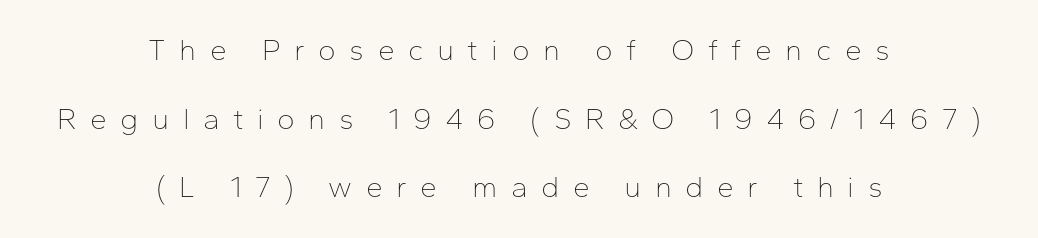
{"serif": "no", "italic": "no", "bold": "no", "weight": "thin", "width": "normal", "stroke_contrast": "low", "x_height": "medium", "monospaced": "no", "underline": "no", "align": "center", "line_spacing": "loose", "line_spacing_ratio": 2.29, "letter_spacing": "wide", "letter_spacing_em": 0.45, "glyph_px": 30}
